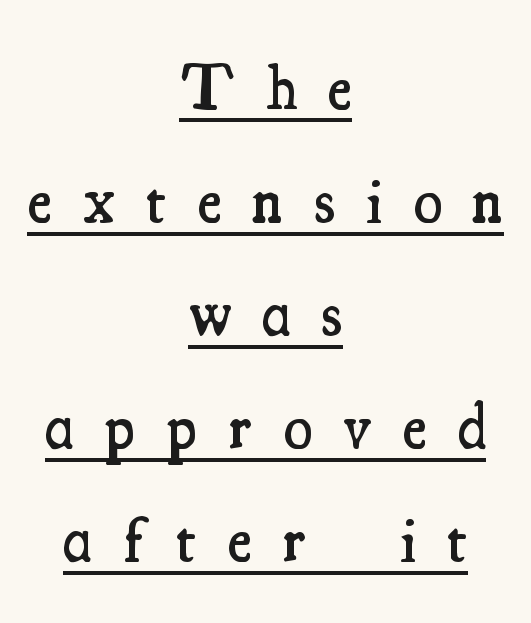
These lines have a slow, spaced-out rhythm from letter to letter. The sample's only ornament is a line tracing under the words. The rendering shows small feet on the letterforms — a serif design. The paragraph has two soft edges and a firm central axis. You can tell it's not italic because the verticals are truly vertical. This sample has the flowing, uneven cadence of proportional lettering.
